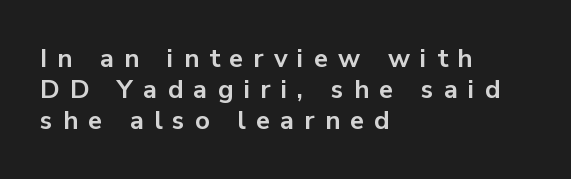
These lines have a slow, spaced-out rhythm from letter to letter. No word sits above an underline. Where is the straight margin? On the left. The glyphs have the mass of a bold cut. Posture: straight, roman, zero tilt.
